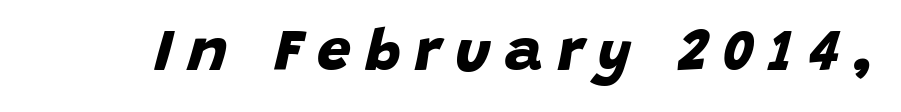
The image shows 60 px bold sans-serif type; set unusually wide letter spacing (+0.24 em), not underlined; low stroke contrast and a large x-height.
